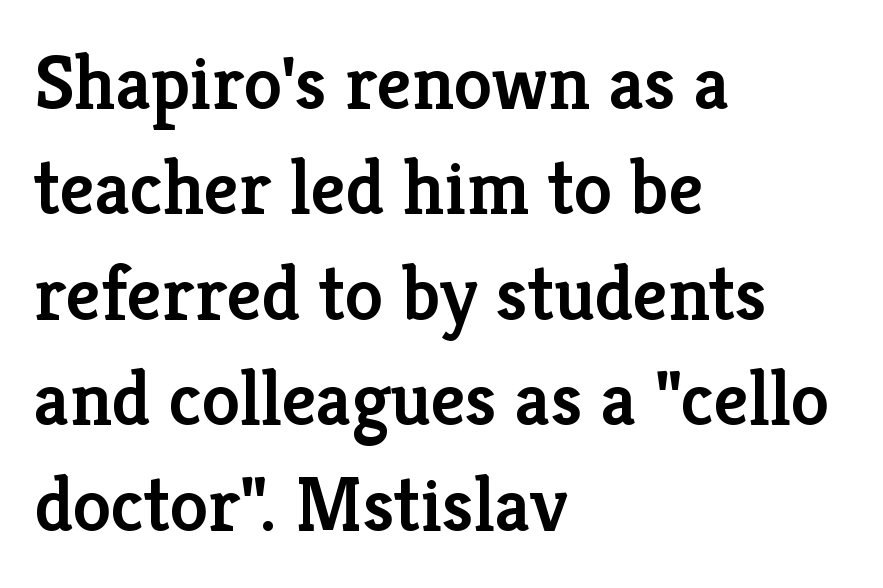
{"serif": "yes", "italic": "no", "bold": "semi", "weight": "semibold", "width": "normal", "stroke_contrast": "low", "x_height": "medium", "monospaced": "no", "underline": "no", "align": "left", "line_spacing": "normal", "line_spacing_ratio": 1.37, "letter_spacing": "normal", "letter_spacing_em": 0.0, "glyph_px": 77}
